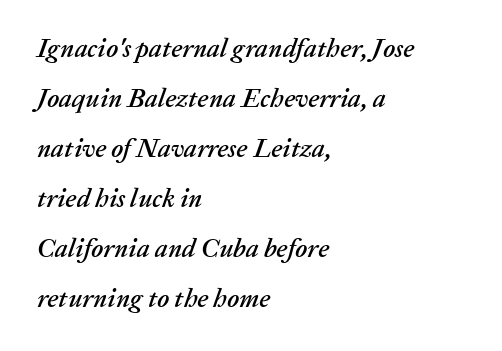
{"italic": "yes", "lean": "right", "slant_degrees": 20, "underline": "no", "align": "left", "line_spacing": "loose", "line_spacing_ratio": 1.92, "letter_spacing": "normal", "letter_spacing_em": 0.0, "glyph_px": 26}
